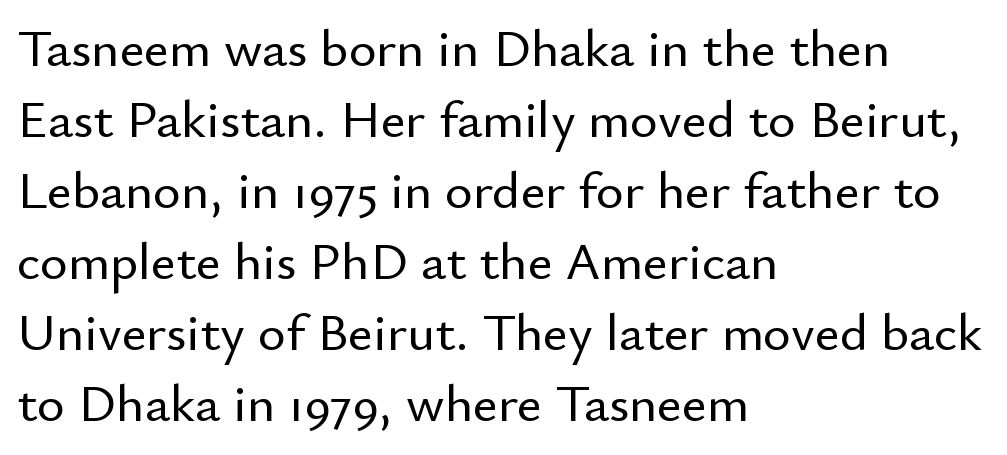
Q: Is the text italic (slanted)? A: No, it is upright.
Q: Is the typeface a serif or a sans-serif typeface? A: Sans-serif.
Q: Is the text underlined? A: No.
Q: How is the paragraph aligned? A: Left-aligned.
Q: Is the spacing between letters normal or unusually wide? A: Normal.
Q: Is the spacing between lines tight, normal or loose? A: Normal.
Q: Width (condensed, normal, or wide)? A: Normal.
Q: Stroke contrast? A: Low.
Q: x-height? A: Small.
Q: Monospaced? A: No.
